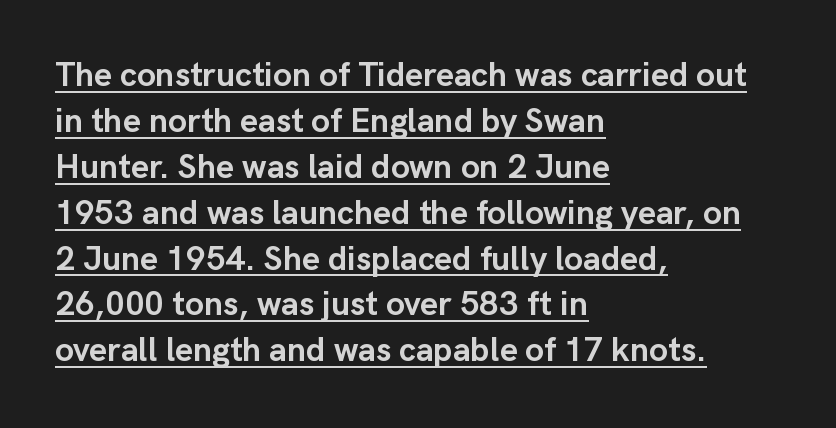
{"serif": "no", "italic": "no", "bold": "yes", "weight": "semibold", "width": "normal", "stroke_contrast": "low", "x_height": "medium", "monospaced": "no", "underline": "yes", "align": "left", "line_spacing": "normal", "line_spacing_ratio": 1.35, "letter_spacing": "normal", "letter_spacing_em": 0.0, "glyph_px": 34}
